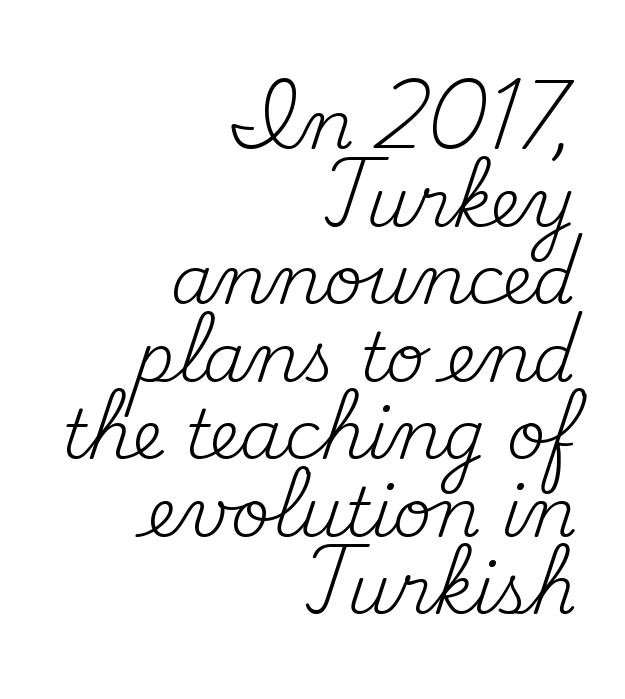
Q: Is the text bold? A: No.
Q: Is the text italic (slanted)? A: Yes.
Q: Is the typeface a serif or a sans-serif typeface? A: Serif.
Q: Is the text underlined? A: No.
Q: How is the paragraph aligned? A: Right-aligned.
Q: Is the spacing between letters normal or unusually wide? A: Normal.
Q: Is the spacing between lines tight, normal or loose? A: Tight.
Q: Width (condensed, normal, or wide)? A: Normal.
Q: Stroke contrast? A: Medium.
Q: x-height? A: Small.
Q: Monospaced? A: No.
